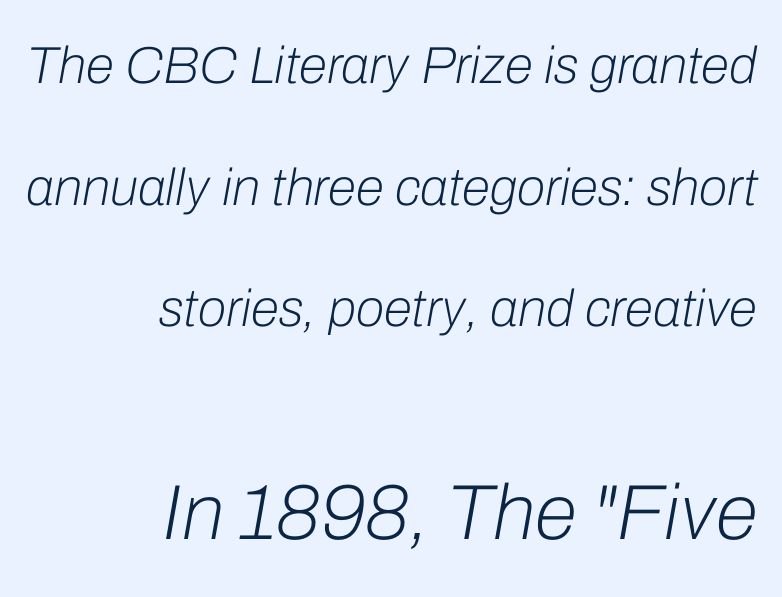
{"italic": "yes", "lean": "right", "slant_degrees": 10, "bold": "no", "weight": "light", "width": "normal", "stroke_contrast": "low", "x_height": "medium", "monospaced": "no", "underline": "no", "align": "right", "line_spacing": "loose", "line_spacing_ratio": 2.34, "letter_spacing": "normal", "letter_spacing_em": 0.0, "larger_block": "second", "size_ratio": 1.5, "glyph_px": 78}
